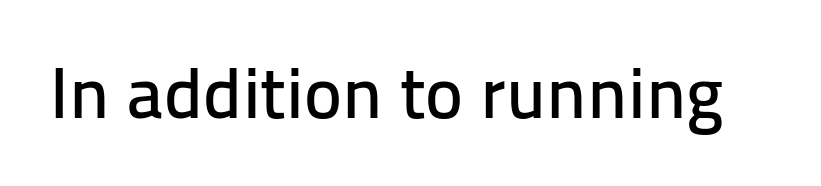
The image shows 72 px sans-serif type, upright; set normal letter spacing, not underlined; low stroke contrast and a medium x-height.
